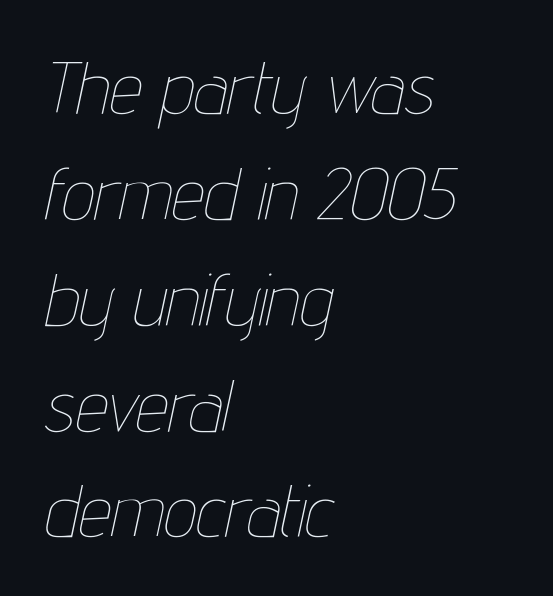
No word sits above an underline. This sample uses an oblique cut, with every glyph tilted off the vertical. Caption: standard tracking, unaltered. A typesetter would call this proportional, since set widths differ per character. Heaviness? Minimal to ordinary, like unemphasized prose. Interline gaps are of average width in this sample.
